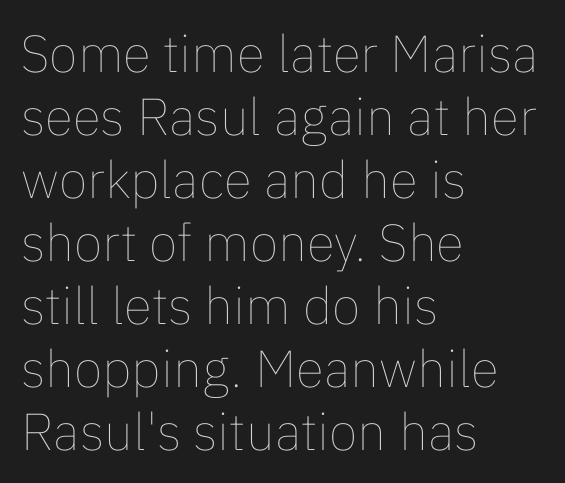
The image shows 52 px thin type, upright; set left-aligned, line spacing 1.21x, normal letter spacing, not underlined; low stroke contrast and a medium x-height.
